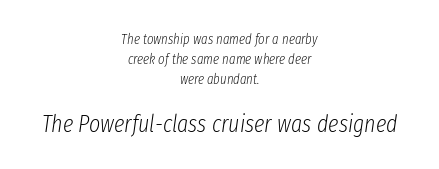
{"italic": "yes", "lean": "right", "slant_degrees": 8, "bold": "no", "underline": "no", "align": "center", "line_spacing": "normal", "line_spacing_ratio": 1.42, "letter_spacing": "normal", "letter_spacing_em": 0.0, "larger_block": "second", "size_ratio": 1.71, "glyph_px": 24}
